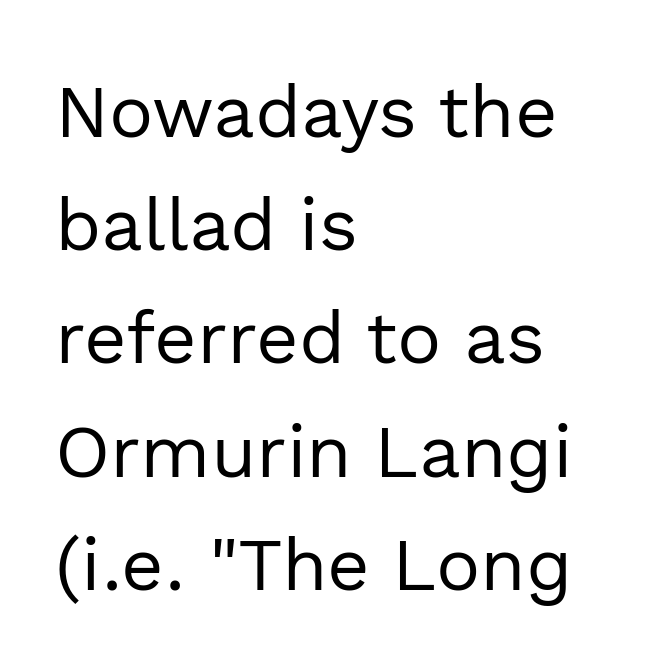
Q: Is the text bold? A: No.
Q: Is the text italic (slanted)? A: No, it is upright.
Q: Is the typeface a serif or a sans-serif typeface? A: Sans-serif.
Q: Is the text underlined? A: No.
Q: How is the paragraph aligned? A: Left-aligned.
Q: Is the spacing between letters normal or unusually wide? A: Normal.
Q: Is the spacing between lines tight, normal or loose? A: Normal.
Q: Width (condensed, normal, or wide)? A: Normal.
Q: x-height? A: Medium.
Q: Monospaced? A: No.
